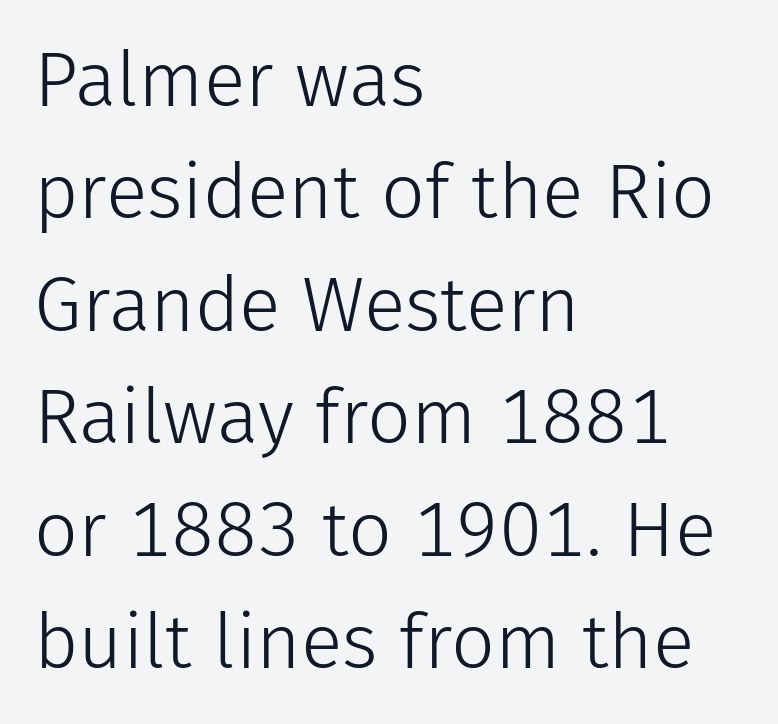
{"serif": "no", "italic": "no", "bold": "no", "weight": "light", "width": "normal", "stroke_contrast": "low", "x_height": "medium", "monospaced": "no", "underline": "no", "align": "left", "line_spacing": "normal", "line_spacing_ratio": 1.46, "letter_spacing": "normal", "letter_spacing_em": 0.0, "glyph_px": 77}
